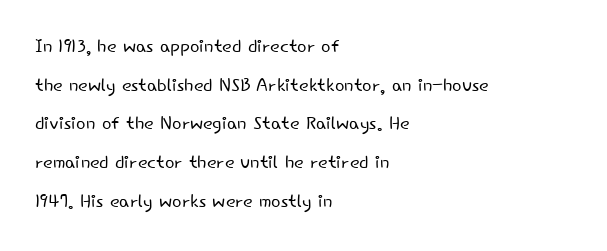
Q: Is the text bold? A: No.
Q: Is the text italic (slanted)? A: No, it is upright.
Q: Is the text underlined? A: No.
Q: How is the paragraph aligned? A: Left-aligned.
Q: Is the spacing between letters normal or unusually wide? A: Normal.
Q: Is the spacing between lines tight, normal or loose? A: Normal.
